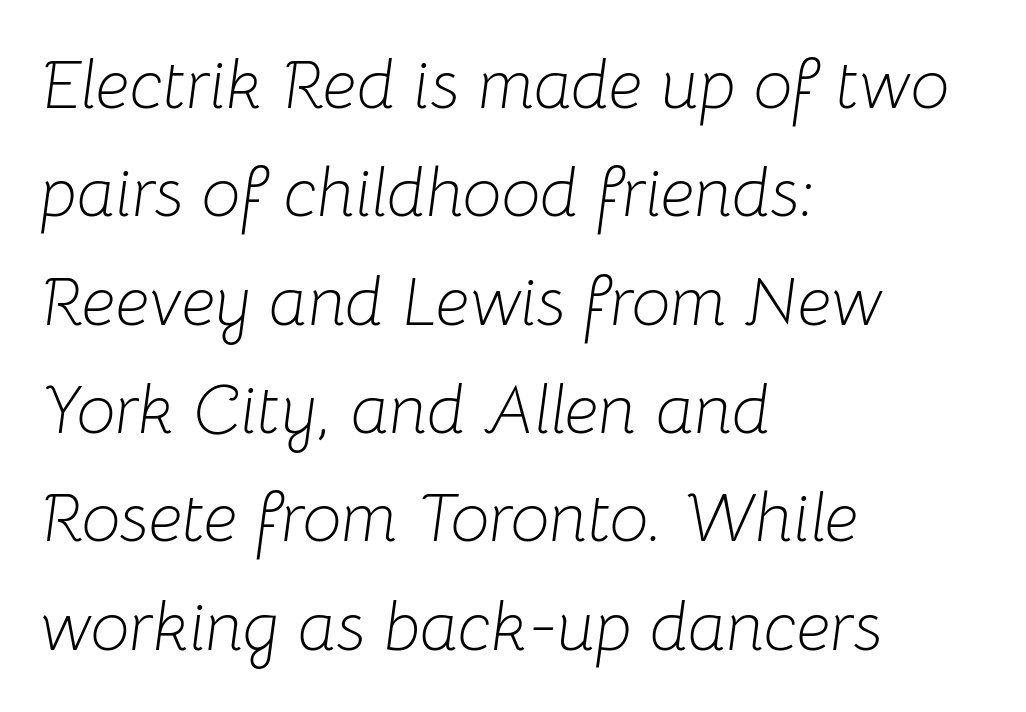
{"italic": "yes", "lean": "right", "slant_degrees": 8, "bold": "no", "weight": "light", "width": "normal", "stroke_contrast": "low", "x_height": "medium", "monospaced": "no", "underline": "no", "align": "left", "line_spacing": "normal", "line_spacing_ratio": 1.57, "letter_spacing": "normal", "letter_spacing_em": 0.0, "glyph_px": 69}
